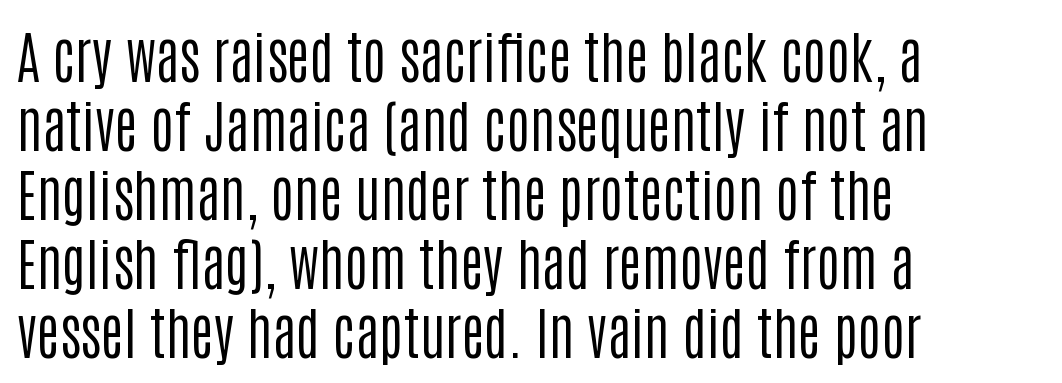
{"serif": "no", "italic": "no", "bold": "no", "weight": "regular", "width": "condensed", "stroke_contrast": "low", "x_height": "large", "monospaced": "no", "underline": "no", "align": "left", "line_spacing_ratio": 1.23, "letter_spacing": "normal", "letter_spacing_em": 0.0, "glyph_px": 56}
